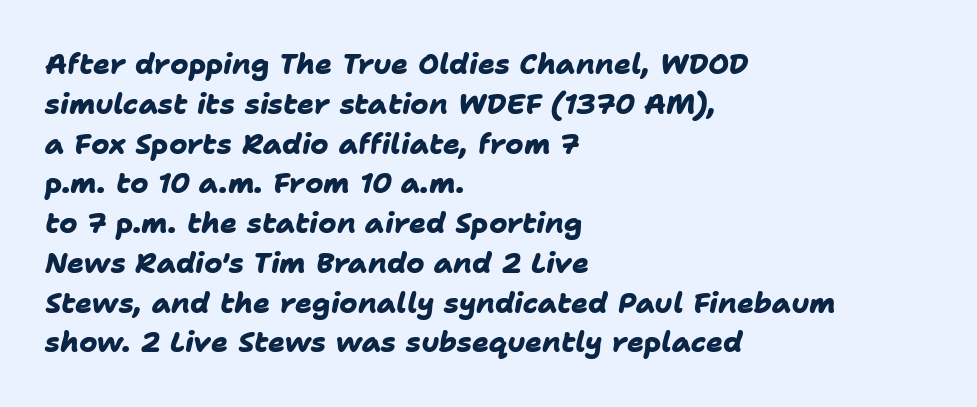
Q: Is the text bold? A: Yes.
Q: Is the typeface a serif or a sans-serif typeface? A: Sans-serif.
Q: Is the text underlined? A: No.
Q: How is the paragraph aligned? A: Left-aligned.
Q: Is the spacing between letters normal or unusually wide? A: Normal.
Q: Is the spacing between lines tight, normal or loose? A: Normal.
Q: Width (condensed, normal, or wide)? A: Normal.
Q: Stroke contrast? A: Low.
Q: x-height? A: Medium.
Q: Monospaced? A: No.
